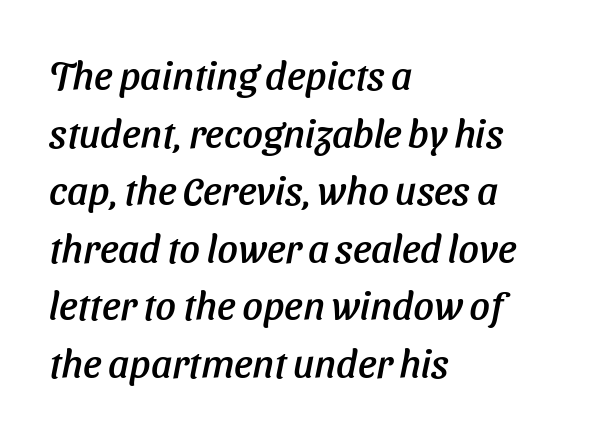
Regarding leading, the lines here are spaced in the standard way. Reading down the block, your eye returns to a fixed left position each line. The type is set solid horizontally, with unmodified tracking. You could not count columns in this text — the font is proportionally spaced. The space directly below the letters is spotless.
